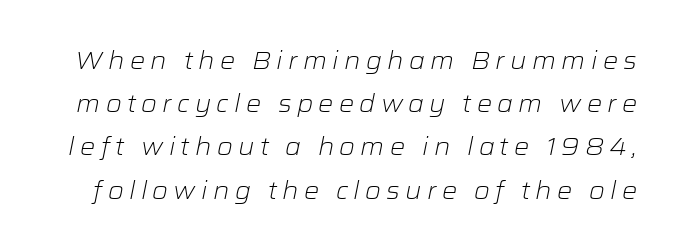
No letter is thick-stroked: the sample isn't bold. Letters rest on an invisible, unmarked baseline. Every character sits at an angle, as italics do. The gaps between neighbouring characters are conspicuously large.
